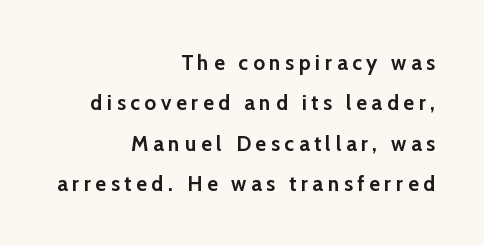
The image shows 21 px bold type, upright; set right-aligned, loose line spacing (1.92x), unusually wide letter spacing (+0.22 em), not underlined.
